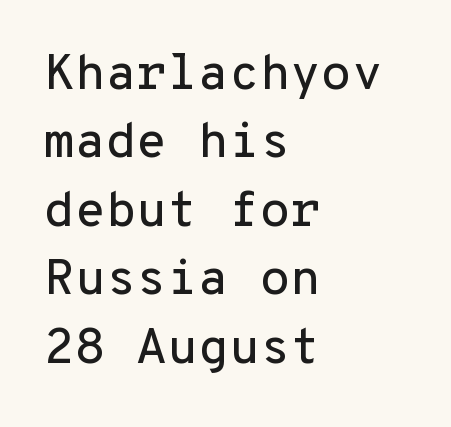
{"serif": "no", "italic": "no", "width": "normal", "stroke_contrast": "low", "x_height": "medium", "monospaced": "yes", "underline": "no", "align": "left", "line_spacing": "normal", "line_spacing_ratio": 1.37, "letter_spacing": "normal", "letter_spacing_em": 0.0, "glyph_px": 50}
